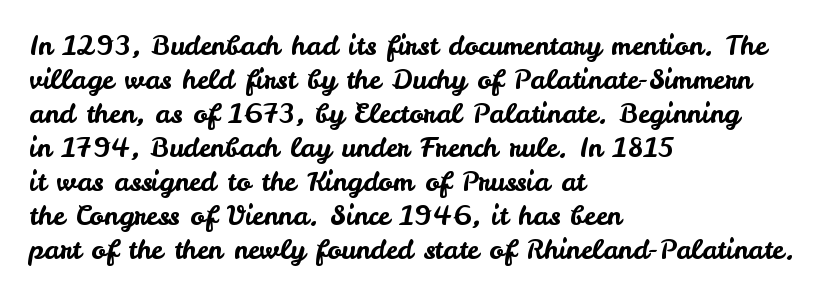
{"underline": "no", "align": "left", "line_spacing": "normal", "line_spacing_ratio": 1.26, "letter_spacing": "normal", "letter_spacing_em": 0.0, "glyph_px": 27}
